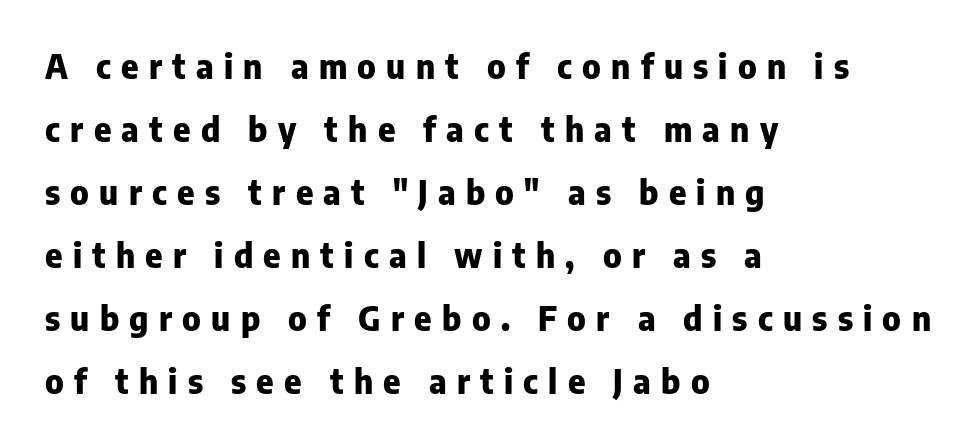
Q: Is the text bold? A: Yes.
Q: Is the text italic (slanted)? A: No, it is upright.
Q: Is the typeface a serif or a sans-serif typeface? A: Sans-serif.
Q: Is the text underlined? A: No.
Q: How is the paragraph aligned? A: Left-aligned.
Q: Is the spacing between letters normal or unusually wide? A: Unusually wide.
Q: Is the spacing between lines tight, normal or loose? A: Loose.
Q: Width (condensed, normal, or wide)? A: Normal.
Q: Stroke contrast? A: Low.
Q: x-height? A: Medium.
Q: Monospaced? A: No.
